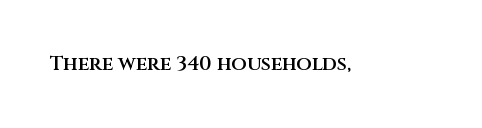
I'd describe the lettering as semibold — firm but not a full bold. The string is rendered with underlining switched off. If you drew a line through each stem, it would be perfectly vertical. Observe the ordinary spacing: letters are neighbours, not strangers.
